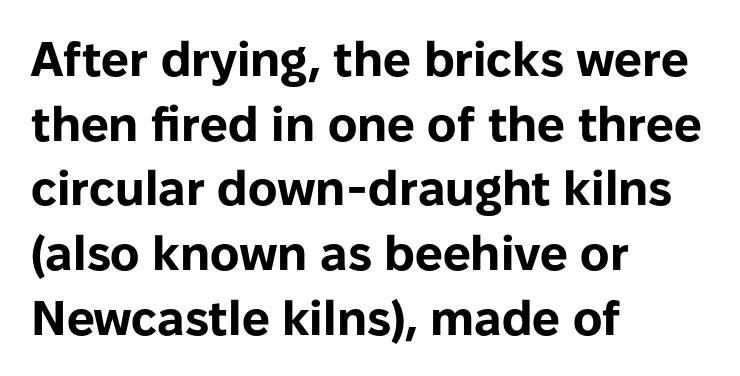
The image shows 49 px bold sans-serif type, upright; set left-aligned, normal line spacing (1.32x), normal letter spacing, not underlined; low stroke contrast and a medium x-height.
